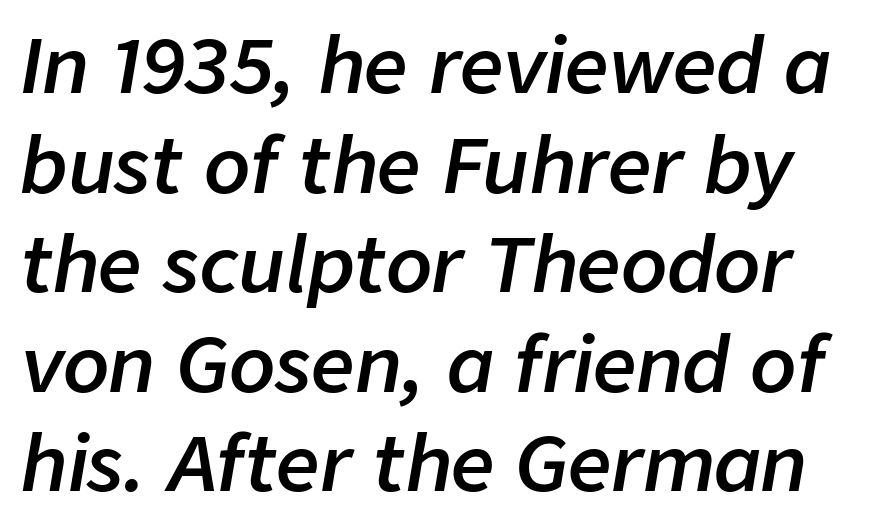
The image shows 76 px semibold type, italic (leaning right); set normal line spacing (1.31x), normal letter spacing, not underlined; low stroke contrast and a medium x-height.
